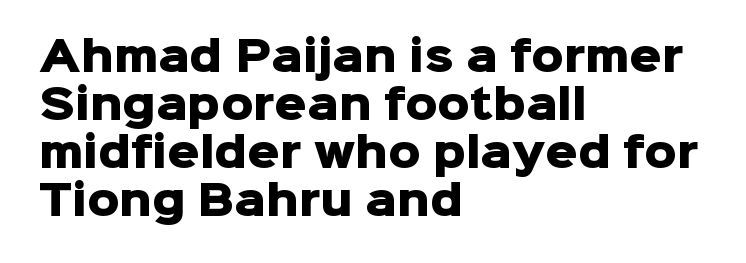
The image shows 40 px heavy sans-serif type, upright; set left-aligned, line spacing 1.2x, normal letter spacing, not underlined; low stroke contrast and a medium x-height.
